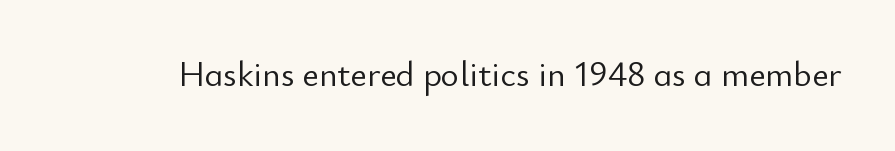
Q: Is the text bold? A: No.
Q: Is the text italic (slanted)? A: No, it is upright.
Q: Is the typeface a serif or a sans-serif typeface? A: Sans-serif.
Q: Is the text underlined? A: No.
Q: Is the spacing between letters normal or unusually wide? A: Normal.
Q: Width (condensed, normal, or wide)? A: Normal.
Q: Stroke contrast? A: Low.
Q: x-height? A: Small.
Q: Monospaced? A: No.
